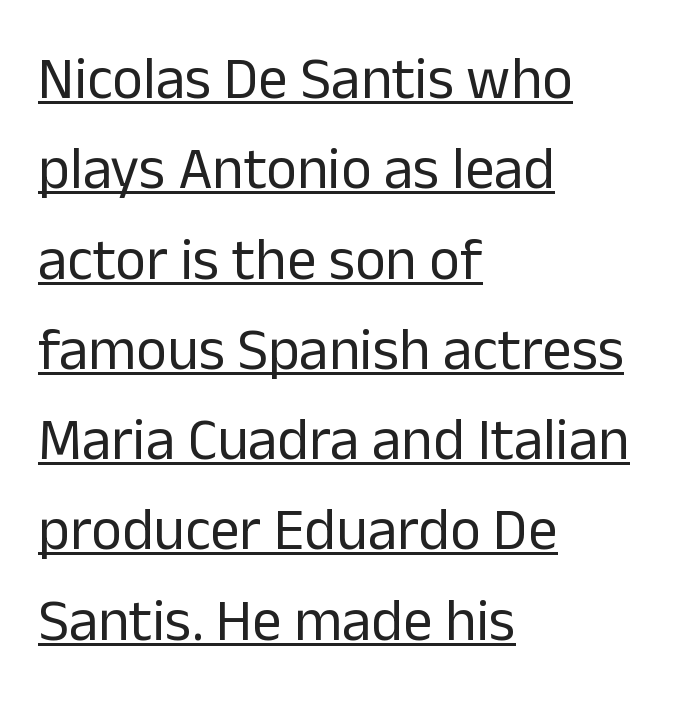
Q: Is the text bold? A: No.
Q: Is the text italic (slanted)? A: No, it is upright.
Q: Is the typeface a serif or a sans-serif typeface? A: Sans-serif.
Q: Is the text underlined? A: Yes.
Q: How is the paragraph aligned? A: Left-aligned.
Q: Is the spacing between letters normal or unusually wide? A: Normal.
Q: Is the spacing between lines tight, normal or loose? A: Normal.
Q: Width (condensed, normal, or wide)? A: Normal.
Q: Stroke contrast? A: Low.
Q: x-height? A: Medium.
Q: Monospaced? A: No.
